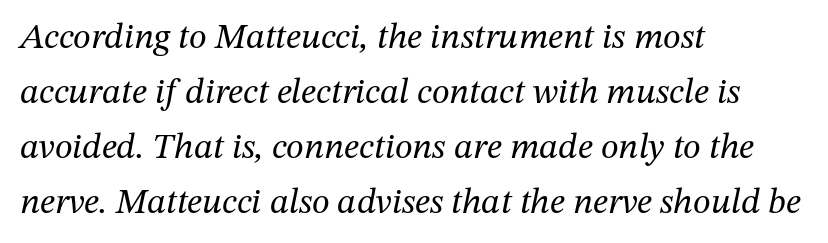
{"serif": "yes", "italic": "yes", "lean": "right", "slant_degrees": 12, "bold": "no", "weight": "regular", "width": "normal", "stroke_contrast": "medium", "x_height": "medium", "monospaced": "no", "underline": "no", "align": "left", "line_spacing": "normal", "line_spacing_ratio": 1.53, "letter_spacing": "normal", "letter_spacing_em": 0.0, "glyph_px": 36}
